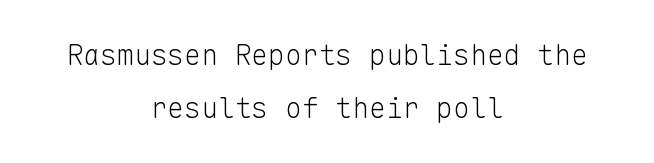
The image shows 28 px light sans-serif type, upright, monospaced; set centered, line spacing 1.88x, normal letter spacing, not underlined; low stroke contrast and a medium x-height.
